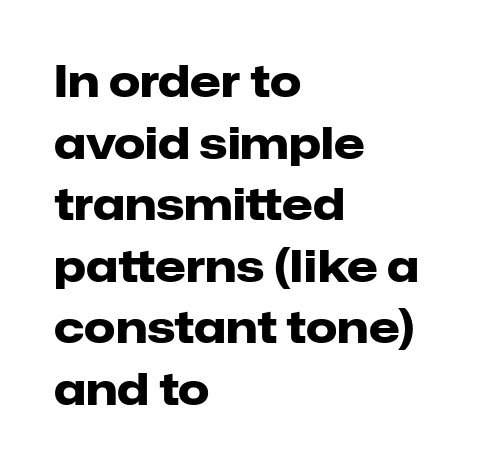
Nope, no serifs anywhere on these letters. This block has exactly the height ordinary leading produces. It's the straight-up-and-down kind of type. Weight check: bold — yes, fully. Looks like regular typesetting: each glyph gets only the width it needs.
